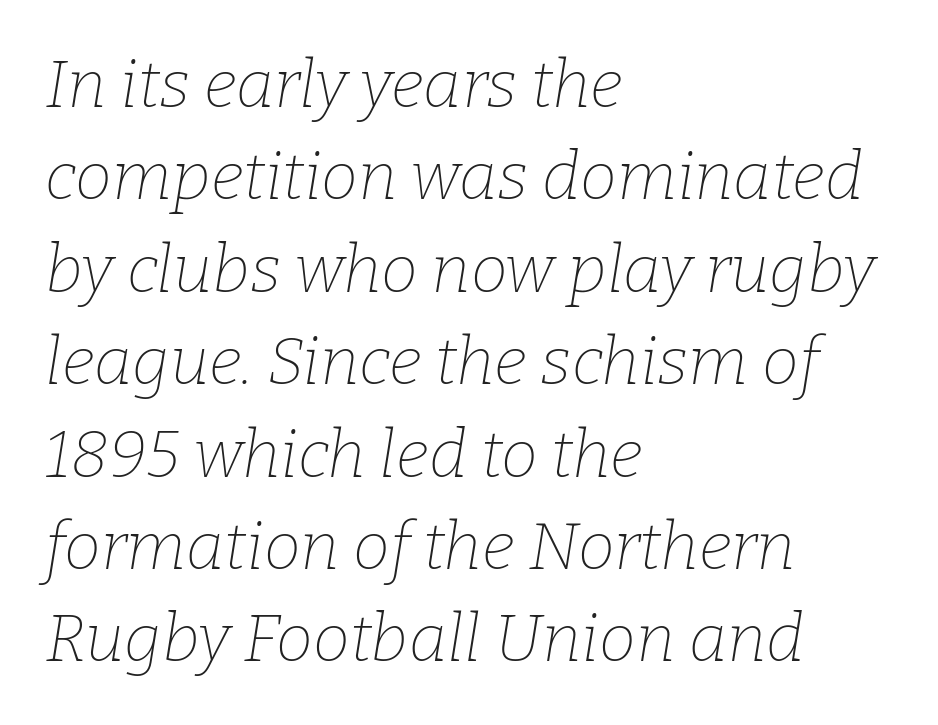
Q: Is the text bold? A: No.
Q: Is the text italic (slanted)? A: Yes, it leans right by about 9 degrees.
Q: Is the typeface a serif or a sans-serif typeface? A: Serif.
Q: Is the text underlined? A: No.
Q: How is the paragraph aligned? A: Left-aligned.
Q: Is the spacing between letters normal or unusually wide? A: Normal.
Q: Is the spacing between lines tight, normal or loose? A: Normal.
Q: Width (condensed, normal, or wide)? A: Normal.
Q: Stroke contrast? A: Low.
Q: x-height? A: Medium.
Q: Monospaced? A: No.
